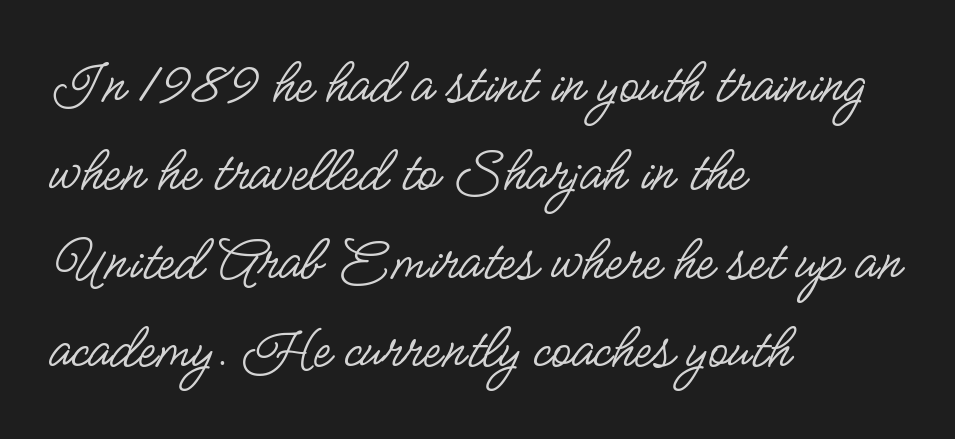
{"serif": "no", "bold": "no", "weight": "regular", "width": "condensed", "stroke_contrast": "low", "x_height": "small", "monospaced": "no", "underline": "no", "align": "left", "line_spacing": "normal", "line_spacing_ratio": 1.36, "letter_spacing": "normal", "letter_spacing_em": 0.0, "glyph_px": 65}
